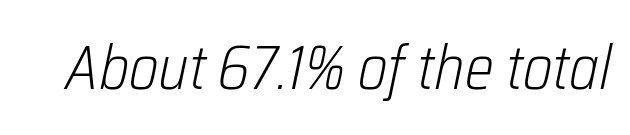
{"italic": "yes", "lean": "right", "slant_degrees": 12, "bold": "no", "weight": "light", "width": "condensed", "stroke_contrast": "low", "x_height": "medium", "monospaced": "no", "underline": "no", "letter_spacing": "normal", "letter_spacing_em": 0.0, "glyph_px": 61}
